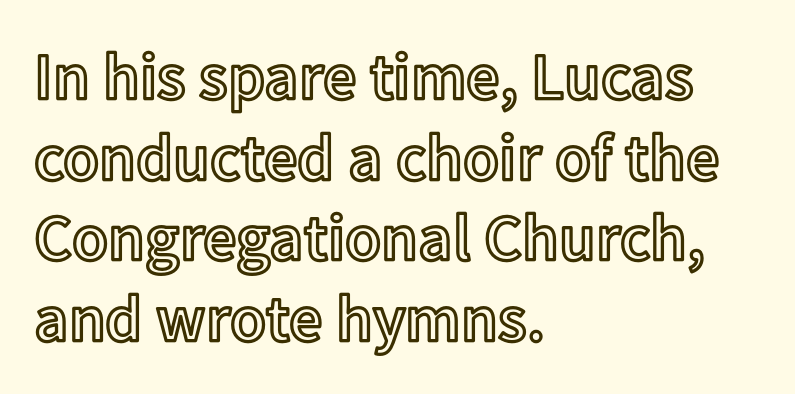
The image shows 66 px text type, upright; set left-aligned, line spacing 1.22x, normal letter spacing, not underlined; a medium x-height.
